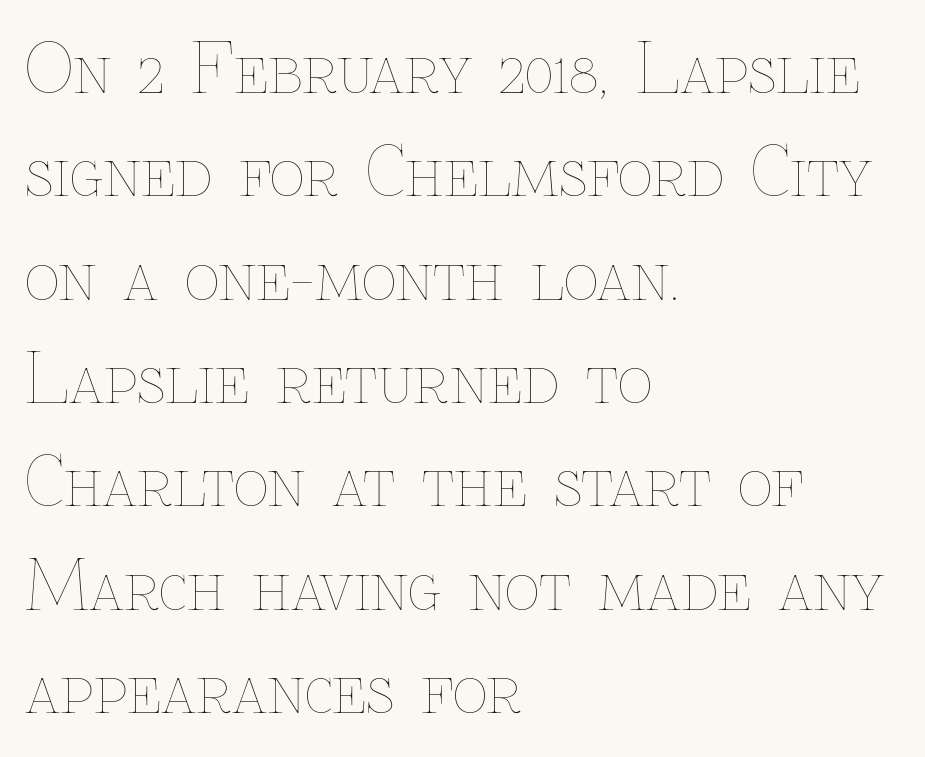
The image shows 68 px thin type, upright; set left-aligned, normal line spacing (1.52x), normal letter spacing, not underlined; low stroke contrast and a medium x-height.
